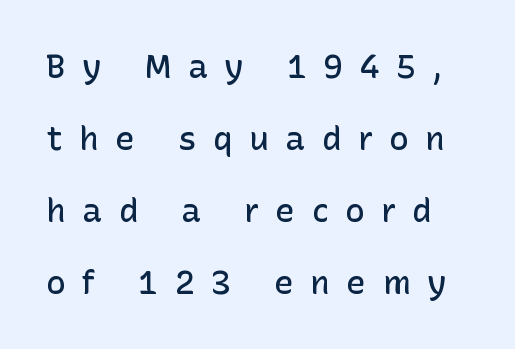
Q: Is the text bold? A: Semi-bold.
Q: Is the text italic (slanted)? A: No, it is upright.
Q: Is the typeface a serif or a sans-serif typeface? A: Sans-serif.
Q: Is the text underlined? A: No.
Q: Is the spacing between letters normal or unusually wide? A: Unusually wide.
Q: Is the spacing between lines tight, normal or loose? A: Loose.
Q: Width (condensed, normal, or wide)? A: Normal.
Q: Stroke contrast? A: Low.
Q: x-height? A: Medium.
Q: Monospaced? A: No.
